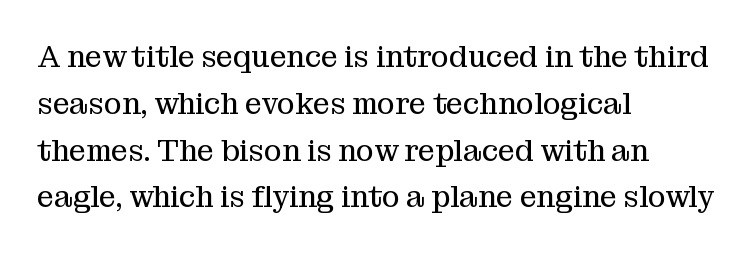
Q: Is the text bold? A: No.
Q: Is the text italic (slanted)? A: No, it is upright.
Q: Is the typeface a serif or a sans-serif typeface? A: Serif.
Q: Is the text underlined? A: No.
Q: How is the paragraph aligned? A: Left-aligned.
Q: Is the spacing between letters normal or unusually wide? A: Normal.
Q: Is the spacing between lines tight, normal or loose? A: Normal.
Q: Width (condensed, normal, or wide)? A: Normal.
Q: Stroke contrast? A: Medium.
Q: x-height? A: Medium.
Q: Monospaced? A: No.
